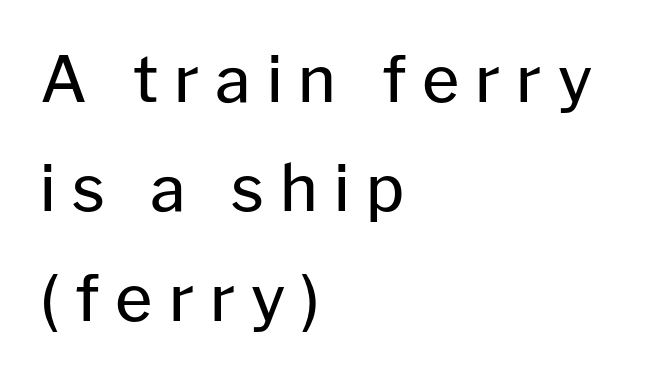
The image shows 64 px regular-weight sans-serif type, upright; set left-aligned, line spacing 1.71x, unusually wide letter spacing (+0.25 em), not underlined; low stroke contrast and a medium x-height.
